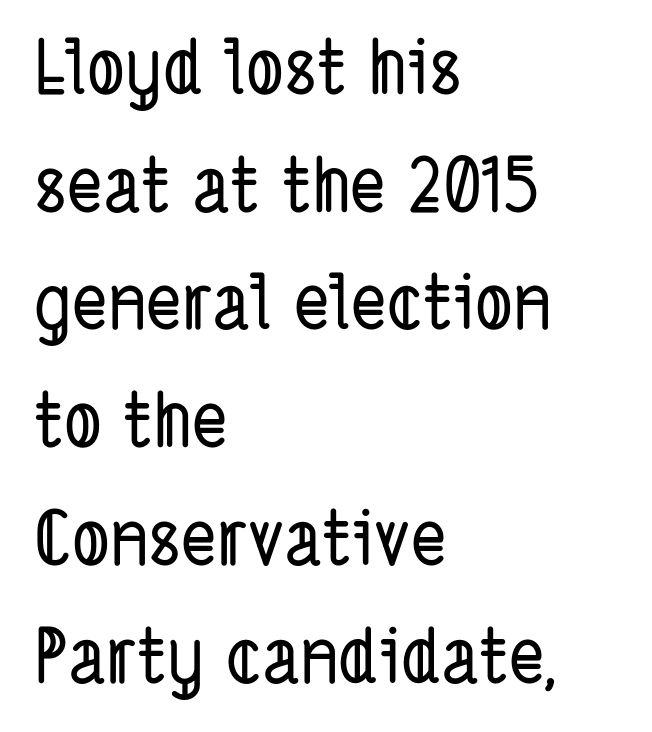
The image shows 75 px condensed sans-serif type; set left-aligned, normal line spacing (1.57x), normal letter spacing, not underlined; low stroke contrast and a medium x-height.
